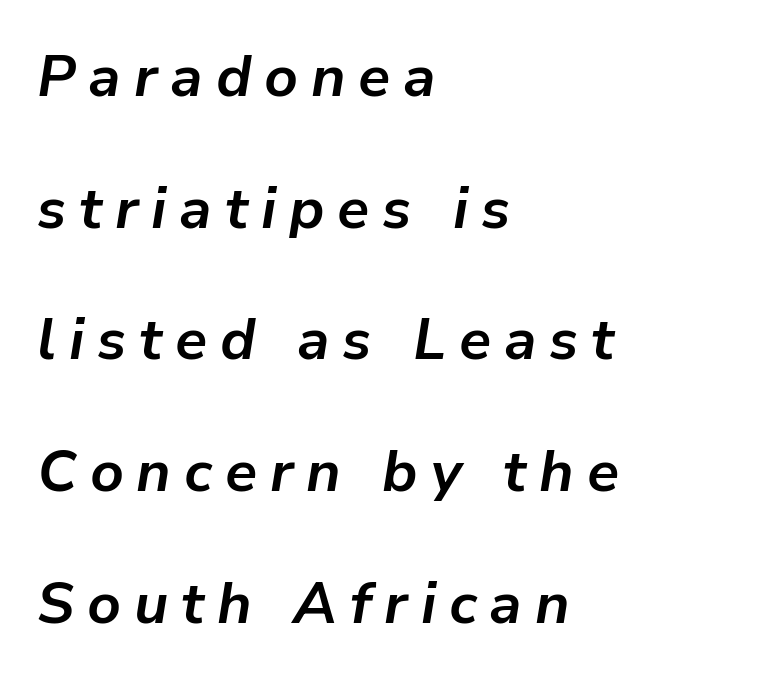
Leading is clearly above the norm, producing a sparse column. Short note: letters widely spaced. These lines are set flush left with a ragged right edge. The glyphs have the mass of a bold cut. The passage shown leans; its letterforms are oblique. The zone under the glyphs is completely vacant.
